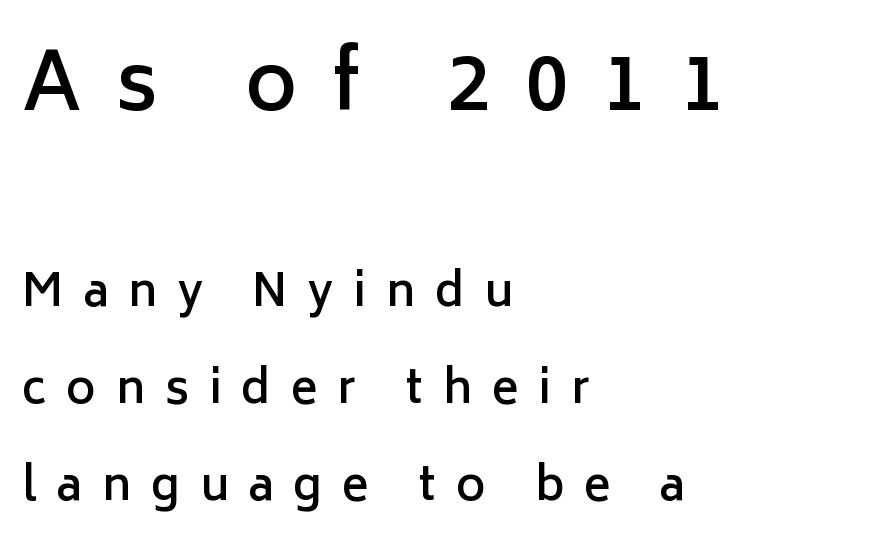
The image shows 79 px semibold sans-serif type, upright; set left-aligned, loose line spacing (2.16x), unusually wide letter spacing (+0.44 em), not underlined; the first (top) block is 1.76x larger; low stroke contrast and a medium x-height.
